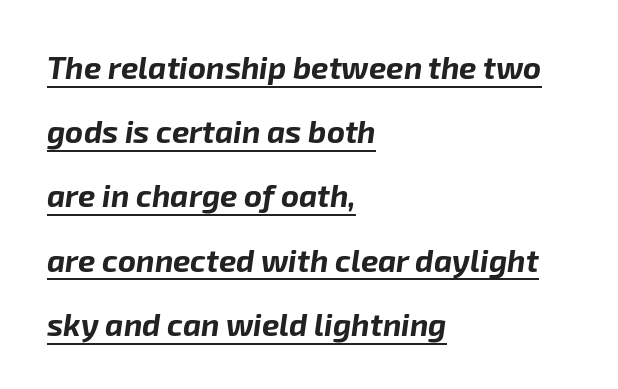
Every row of glyphs begins at an identical x-position on the left. Character widths vary here, with narrow letters taking less room than wide ones. Every character sits at an angle, as italics do. Emphasis by weight is at full strength: bold.
